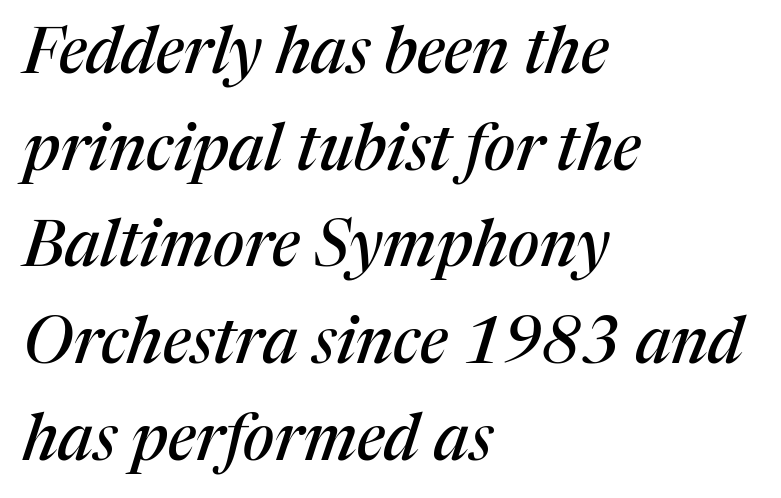
The image shows 64 px serif type, italic (leaning right); set left-aligned, normal line spacing (1.51x), normal letter spacing, not underlined; medium stroke contrast and a medium x-height.
